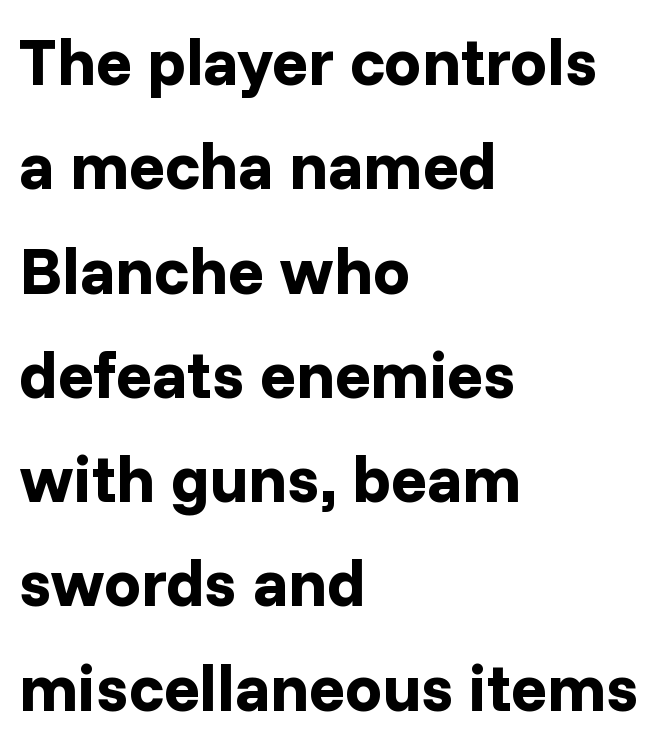
{"serif": "no", "italic": "no", "bold": "yes", "weight": "bold", "width": "normal", "stroke_contrast": "low", "x_height": "medium", "monospaced": "no", "underline": "no", "align": "left", "line_spacing": "normal", "line_spacing_ratio": 1.58, "letter_spacing": "normal", "letter_spacing_em": 0.0, "glyph_px": 66}
